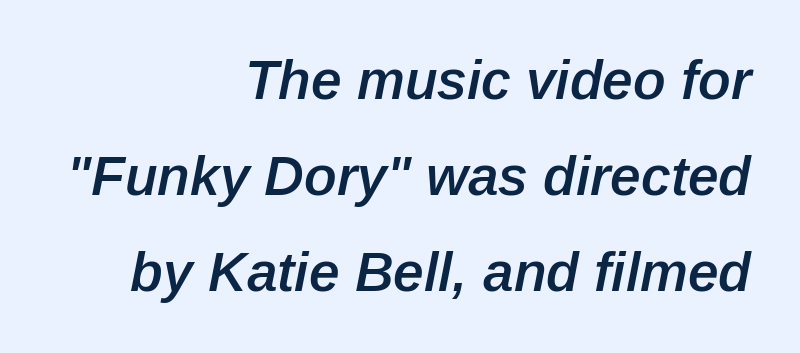
Check the space under the baseline: it is left empty. A flush-right, rag-left setting is used for this passage. The sample has been set in demibold, a notch under bold. Letter spacing: default. Emphasis-style slanted type is in use. Proportional: the letters do not fall into vertical columns.
